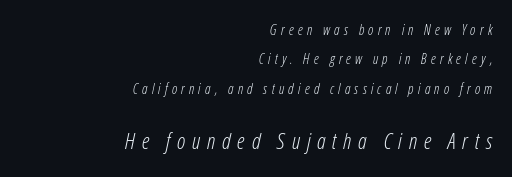
Q: Is the text bold? A: No.
Q: Is the text italic (slanted)? A: Yes, it leans right by about 12 degrees.
Q: Is the text underlined? A: No.
Q: How is the paragraph aligned? A: Right-aligned.
Q: Is the spacing between letters normal or unusually wide? A: Unusually wide.
Q: Is the spacing between lines tight, normal or loose? A: Loose.
Q: Which block of text is set in a larger size, the first (top) or the second (bottom)? A: The second (bottom) one.
